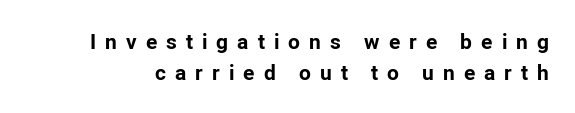
Loose tracking; the words dissolve into strings of separated letters. The line-height multiplier appears to be the usual default. This rendering features lettering with no underline. Plenty of ink on the page — the face is bold. Characters remain perfectly vertical along every line.
